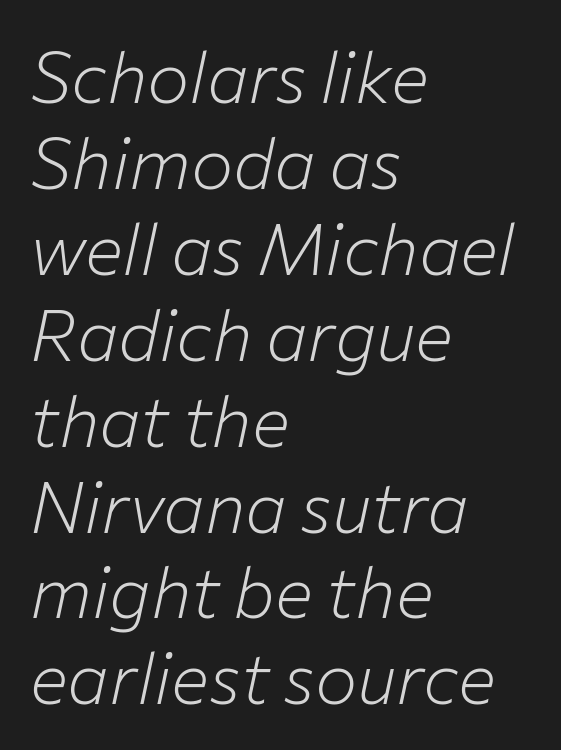
{"italic": "yes", "lean": "right", "slant_degrees": 12, "bold": "no", "weight": "light", "width": "normal", "stroke_contrast": "low", "x_height": "medium", "monospaced": "no", "underline": "no", "align": "left", "line_spacing_ratio": 1.21, "letter_spacing": "normal", "letter_spacing_em": 0.0, "glyph_px": 71}
